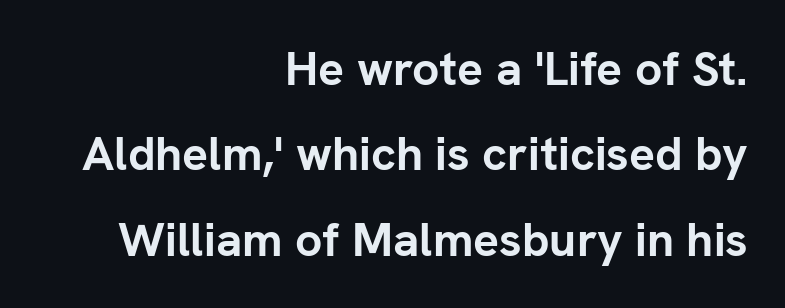
{"serif": "no", "italic": "no", "bold": "yes", "weight": "semibold", "width": "normal", "stroke_contrast": "low", "x_height": "medium", "monospaced": "no", "underline": "no", "align": "right", "line_spacing_ratio": 1.78, "letter_spacing": "normal", "letter_spacing_em": 0.0, "glyph_px": 48}
